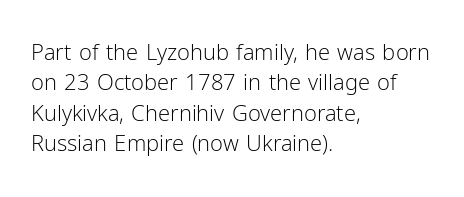
{"italic": "no", "bold": "no", "underline": "no", "align": "left", "line_spacing": "normal", "line_spacing_ratio": 1.38, "letter_spacing": "normal", "letter_spacing_em": 0.0, "glyph_px": 22}
